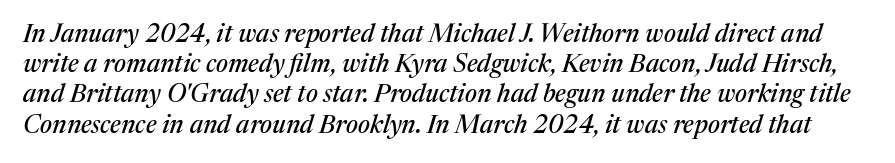
{"italic": "yes", "lean": "right", "slant_degrees": 17, "underline": "no", "line_spacing_ratio": 1.21, "letter_spacing": "normal", "letter_spacing_em": 0.0, "glyph_px": 25}
